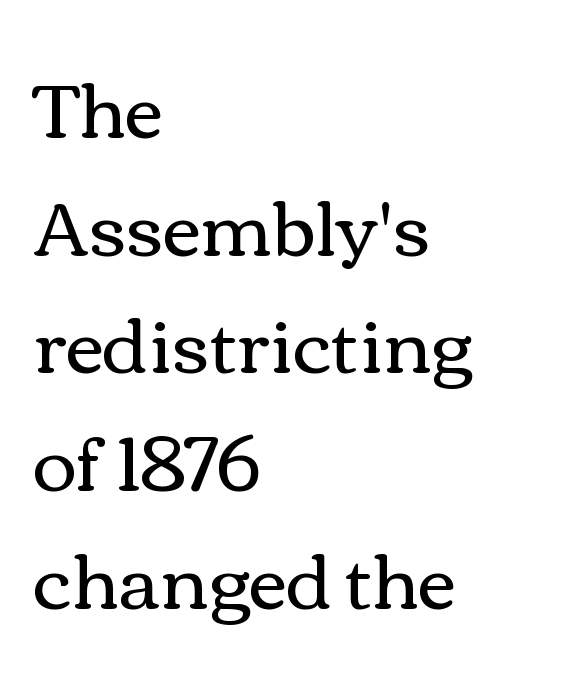
{"italic": "no", "bold": "no", "weight": "regular", "width": "wide", "x_height": "medium", "monospaced": "no", "underline": "no", "align": "left", "line_spacing": "normal", "line_spacing_ratio": 1.57, "letter_spacing": "normal", "letter_spacing_em": 0.0, "glyph_px": 75}
